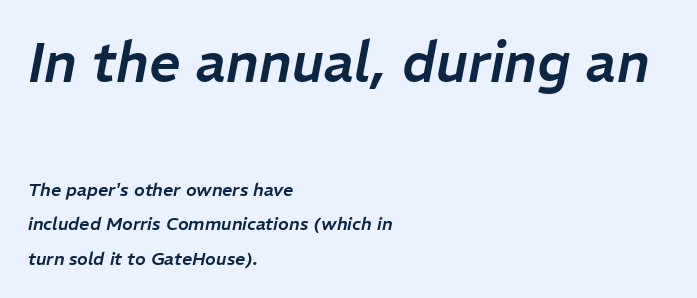
The image shows 55 px text type, italic (leaning right); set left-aligned, loose line spacing (1.92x), normal letter spacing, not underlined; the first (top) block is 3.06x larger; low stroke contrast and a medium x-height.
